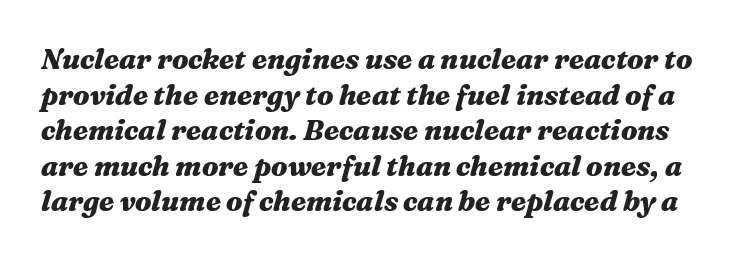
{"italic": "yes", "lean": "right", "slant_degrees": 16, "bold": "yes", "weight": "heavy", "width": "wide", "stroke_contrast": "medium", "x_height": "medium", "monospaced": "no", "underline": "no", "line_spacing": "normal", "line_spacing_ratio": 1.27, "letter_spacing": "normal", "letter_spacing_em": 0.0, "glyph_px": 28}
